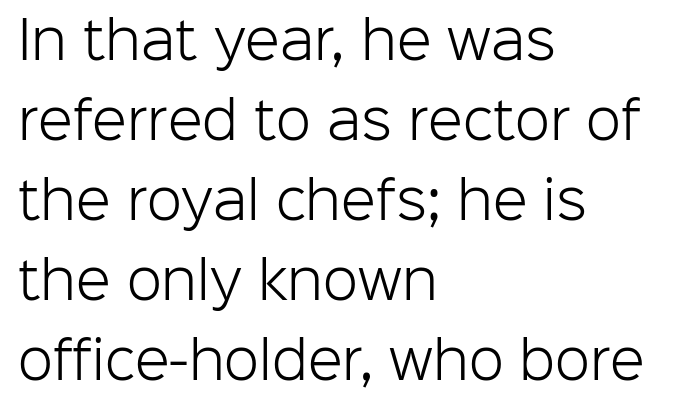
Q: Is the text bold? A: No.
Q: Is the text italic (slanted)? A: No, it is upright.
Q: Is the typeface a serif or a sans-serif typeface? A: Sans-serif.
Q: Is the text underlined? A: No.
Q: How is the paragraph aligned? A: Left-aligned.
Q: Is the spacing between letters normal or unusually wide? A: Normal.
Q: Is the spacing between lines tight, normal or loose? A: Normal.
Q: Width (condensed, normal, or wide)? A: Normal.
Q: Stroke contrast? A: Low.
Q: x-height? A: Medium.
Q: Monospaced? A: No.
